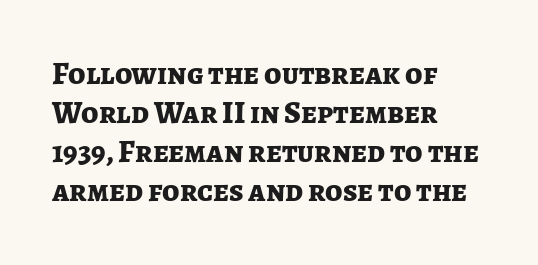
Q: Is the text bold? A: Yes.
Q: Is the text italic (slanted)? A: No, it is upright.
Q: Is the typeface a serif or a sans-serif typeface? A: Sans-serif.
Q: Is the text underlined? A: No.
Q: How is the paragraph aligned? A: Left-aligned.
Q: Is the spacing between letters normal or unusually wide? A: Normal.
Q: Is the spacing between lines tight, normal or loose? A: Normal.
Q: Width (condensed, normal, or wide)? A: Normal.
Q: Stroke contrast? A: Low.
Q: x-height? A: Medium.
Q: Monospaced? A: No.
